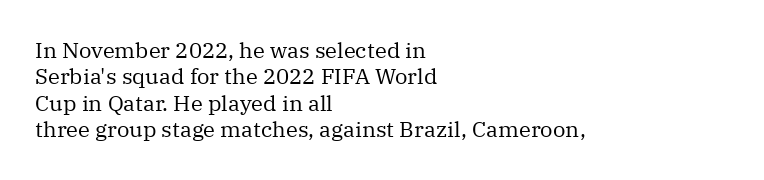
{"italic": "no", "bold": "no", "underline": "no", "align": "left", "line_spacing_ratio": 1.2, "letter_spacing": "normal", "letter_spacing_em": 0.0, "glyph_px": 22}
